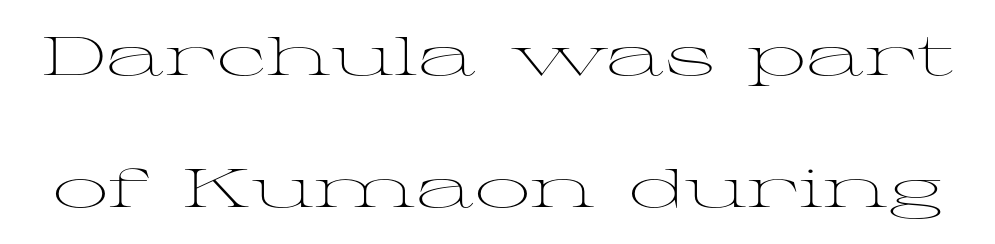
{"serif": "yes", "italic": "no", "bold": "no", "weight": "light", "width": "wide", "stroke_contrast": "medium", "x_height": "medium", "monospaced": "no", "underline": "no", "line_spacing": "loose", "line_spacing_ratio": 2.4, "letter_spacing": "normal", "letter_spacing_em": 0.0, "glyph_px": 55}
